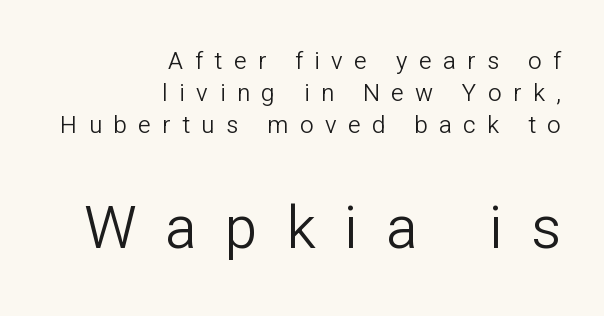
{"serif": "no", "italic": "no", "bold": "no", "weight": "light", "width": "normal", "stroke_contrast": "low", "x_height": "medium", "monospaced": "no", "underline": "no", "align": "right", "line_spacing": "normal", "line_spacing_ratio": 1.33, "letter_spacing": "wide", "letter_spacing_em": 0.48, "larger_block": "second", "size_ratio": 2.46, "glyph_px": 59}
